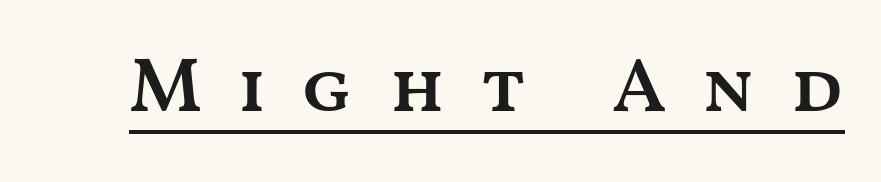
How are the letters spaced? Widely, with obvious added tracking. Firm but not heavy-handed strokes: this text is semibold. The rendering uses natural spacing where letterforms have individual widths. A continuous stroke trails under the words, as in a hyperlink. When letters stand straight like this, we call the style roman or upright.
